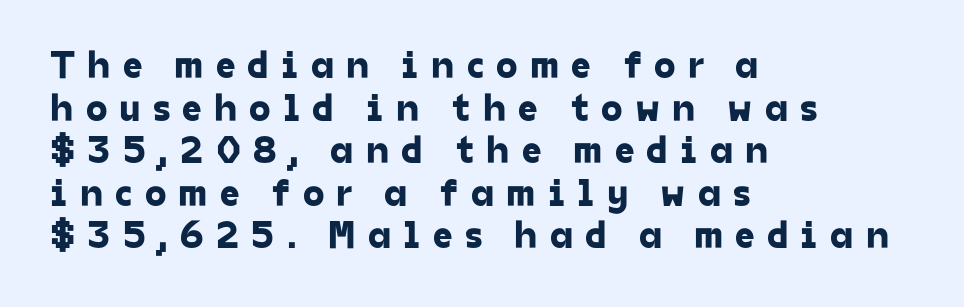
Compared with typical body copy, the letter spacing here is much looser. Layout note: lines flush left. The zone under the glyphs is completely vacant. The font family rendered here belongs to the sans-serif group.
